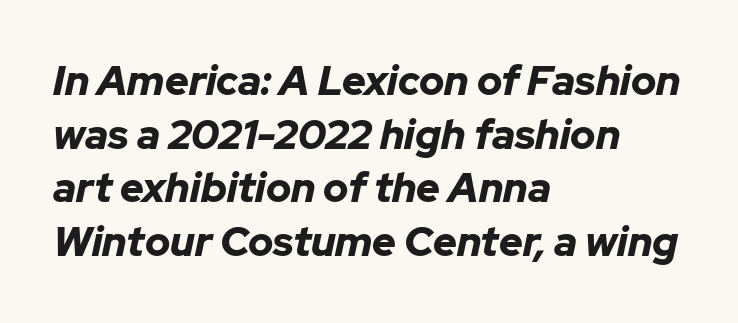
The line texture is even and compact thanks to regular tracking. Each row of text sits above clean, open space. These lines are rendered in a variable-pitch font. The designer left line spacing at the default. Strokes here are thick enough to call this a true bold. Short and long lines alike share a common starting point at left.
